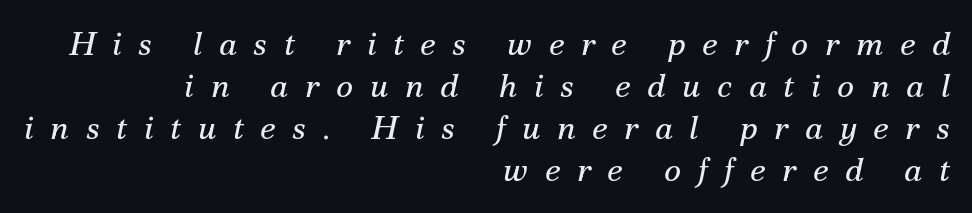
Q: Is the text bold? A: No.
Q: Is the text italic (slanted)? A: Yes, it leans right by about 12 degrees.
Q: Is the typeface a serif or a sans-serif typeface? A: Serif.
Q: Is the text underlined? A: No.
Q: How is the paragraph aligned? A: Right-aligned.
Q: Is the spacing between letters normal or unusually wide? A: Unusually wide.
Q: Is the spacing between lines tight, normal or loose? A: Normal.
Q: Width (condensed, normal, or wide)? A: Normal.
Q: Stroke contrast? A: Medium.
Q: x-height? A: Small.
Q: Monospaced? A: No.
